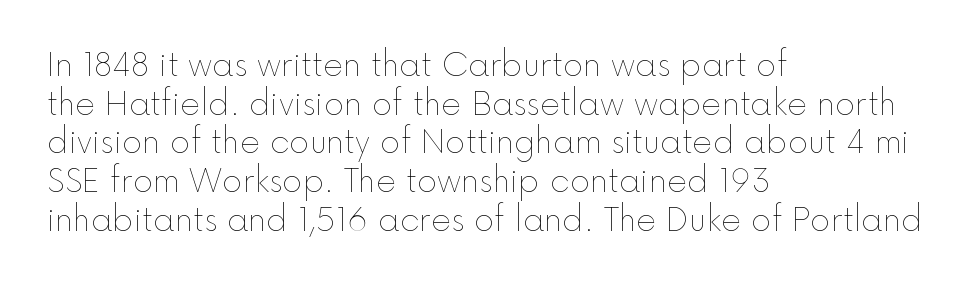
Whoever set this chose a conventional vertical rhythm. Bare-footed words on every line. The tracking reads as untouched default to a designer's eye. The typesetting does not lean heavy: it is not bold. Spacing verdict: proportional, widths tailored to each character.
